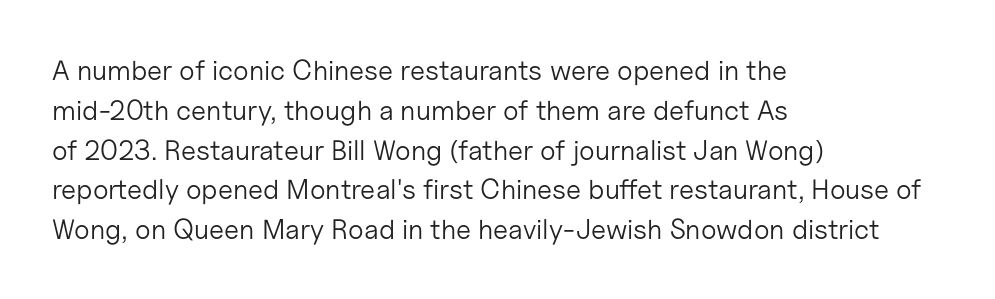
Q: Is the text bold? A: No.
Q: Is the text italic (slanted)? A: No, it is upright.
Q: Is the typeface a serif or a sans-serif typeface? A: Sans-serif.
Q: Is the text underlined? A: No.
Q: How is the paragraph aligned? A: Left-aligned.
Q: Is the spacing between letters normal or unusually wide? A: Normal.
Q: Is the spacing between lines tight, normal or loose? A: Normal.
Q: Width (condensed, normal, or wide)? A: Normal.
Q: Stroke contrast? A: Low.
Q: x-height? A: Medium.
Q: Monospaced? A: No.
